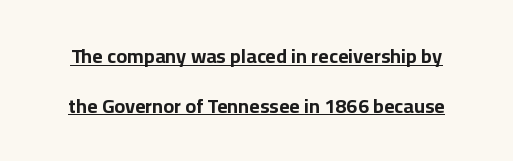
The passage shown is underscored from start to finish. Inter-character spacing is left at the font's built-in metrics. Baseline-to-baseline distance is far greater than the letter height. The typography opts for an upright posture over an oblique one. In terms of weight, the rendering is a true, heavy bold.
